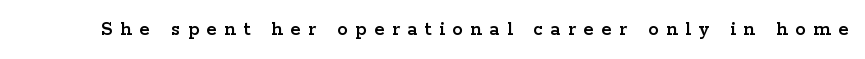
{"italic": "no", "underline": "no", "letter_spacing": "wide", "letter_spacing_em": 0.36, "glyph_px": 21}
